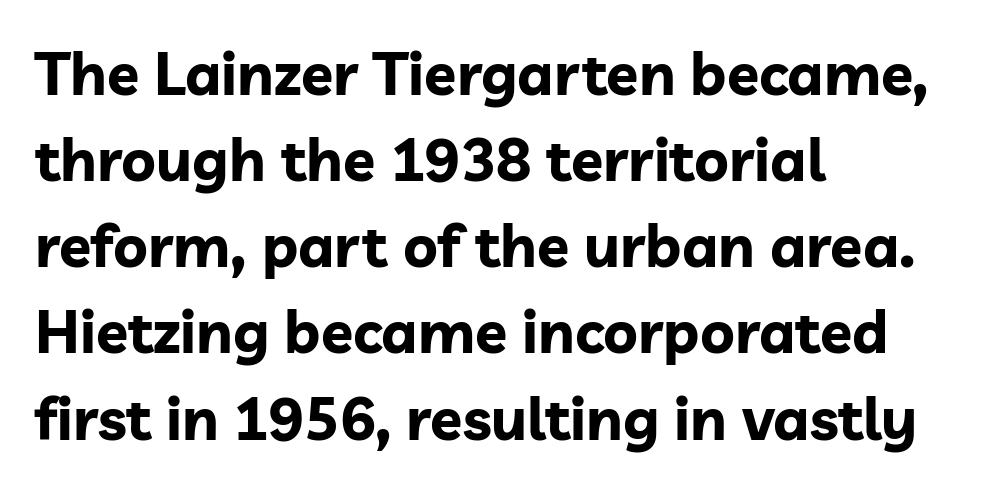
{"serif": "no", "italic": "no", "bold": "yes", "weight": "bold", "width": "normal", "stroke_contrast": "low", "x_height": "medium", "monospaced": "no", "underline": "no", "align": "left", "line_spacing": "normal", "line_spacing_ratio": 1.46, "letter_spacing": "normal", "letter_spacing_em": 0.0, "glyph_px": 59}
